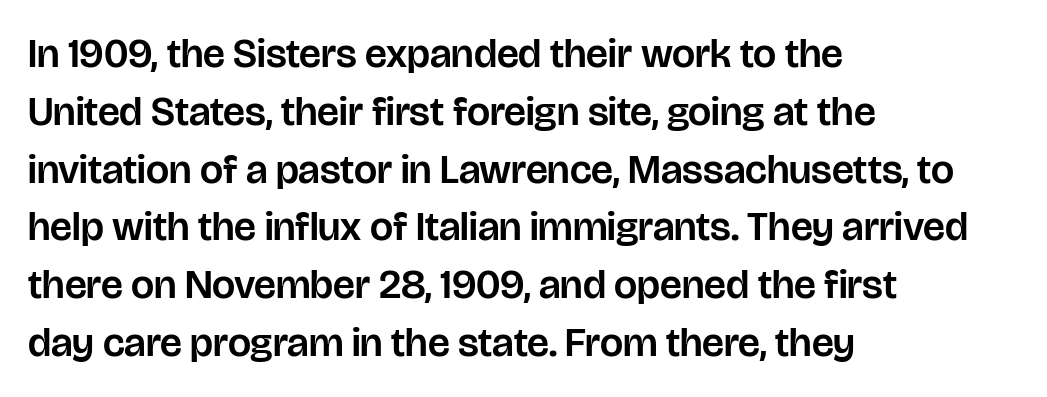
The image shows 41 px sans-serif type, upright; set left-aligned, normal line spacing (1.41x), normal letter spacing, not underlined; low stroke contrast and a large x-height.
